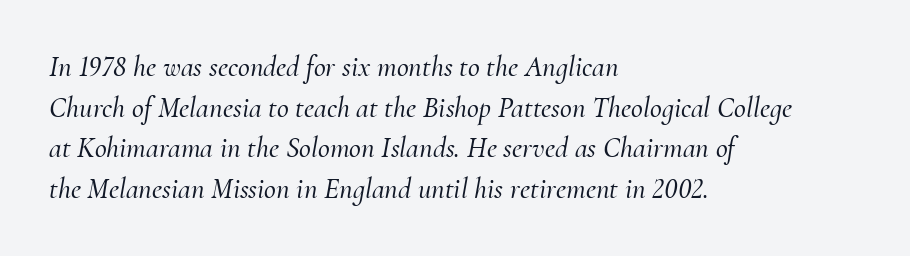
{"serif": "yes", "italic": "yes", "lean": "right", "slant_degrees": 10, "width": "normal", "stroke_contrast": "medium", "x_height": "small", "monospaced": "no", "underline": "no", "align": "left", "line_spacing": "normal", "line_spacing_ratio": 1.4, "letter_spacing": "normal", "letter_spacing_em": 0.0, "glyph_px": 29}
